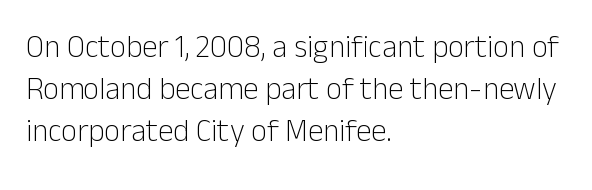
Q: Is the text bold? A: No.
Q: Is the text italic (slanted)? A: No, it is upright.
Q: Is the typeface a serif or a sans-serif typeface? A: Sans-serif.
Q: Is the text underlined? A: No.
Q: How is the paragraph aligned? A: Left-aligned.
Q: Is the spacing between letters normal or unusually wide? A: Normal.
Q: Is the spacing between lines tight, normal or loose? A: Normal.
Q: Width (condensed, normal, or wide)? A: Normal.
Q: Stroke contrast? A: Low.
Q: x-height? A: Medium.
Q: Monospaced? A: No.
